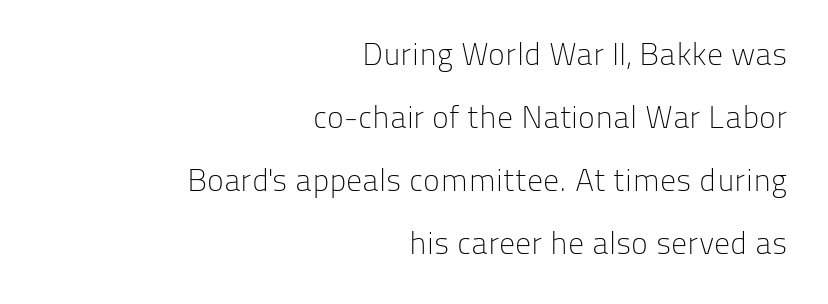
The image shows 32 px light sans-serif type, upright; set right-aligned, loose line spacing (1.97x), normal letter spacing, not underlined; low stroke contrast and a medium x-height.
